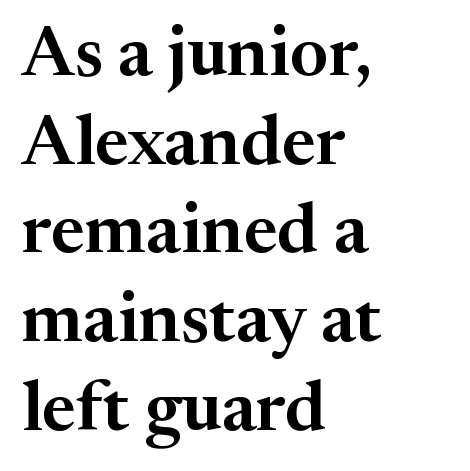
The glyphs in this specimen are seriffed. In terms of posture, this sample is upright. Is this a fixed-width face? No — the glyphs have proportional, varying widths. The specimen omits any rule beneath the text block's lines. The tracking reads as untouched default to a designer's eye. These lines sit exactly where default settings would place them.
